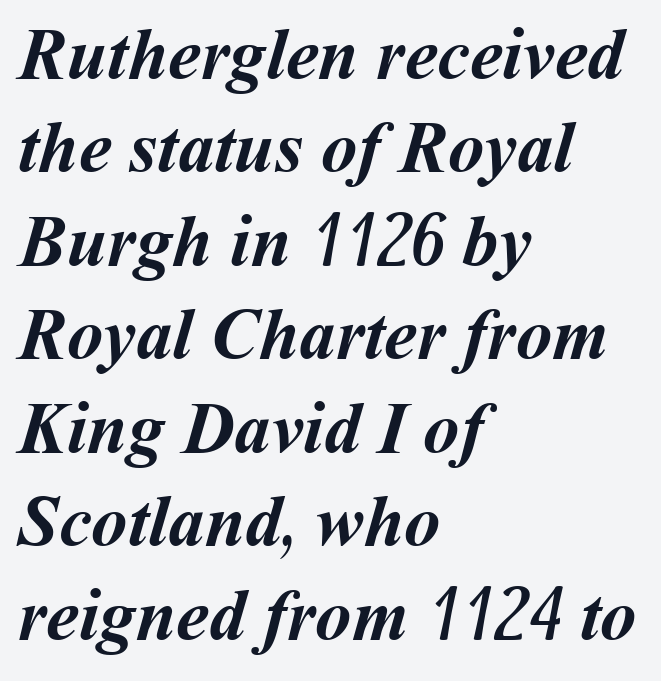
{"bold": "yes", "weight": "semibold", "width": "normal", "stroke_contrast": "medium", "x_height": "medium", "monospaced": "no", "underline": "no", "align": "left", "line_spacing": "normal", "line_spacing_ratio": 1.28, "letter_spacing": "normal", "letter_spacing_em": 0.0, "glyph_px": 73}
